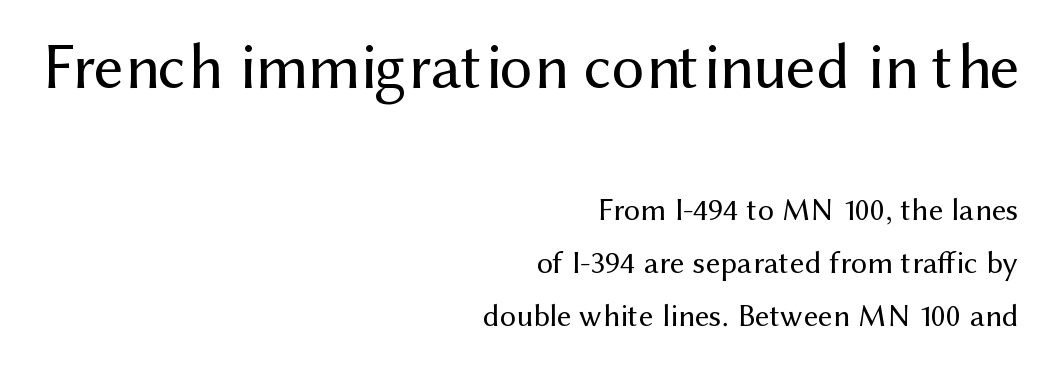
The image shows 65 px regular-weight sans-serif type, upright; set right-aligned, normal line spacing (1.67x), normal letter spacing, not underlined; the first (top) block is 2.03x larger; medium stroke contrast and a medium x-height.
